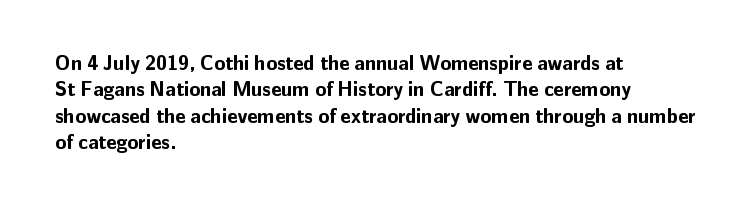
The image shows 20 px bold type, upright; set left-aligned, normal line spacing (1.32x), normal letter spacing, not underlined.
